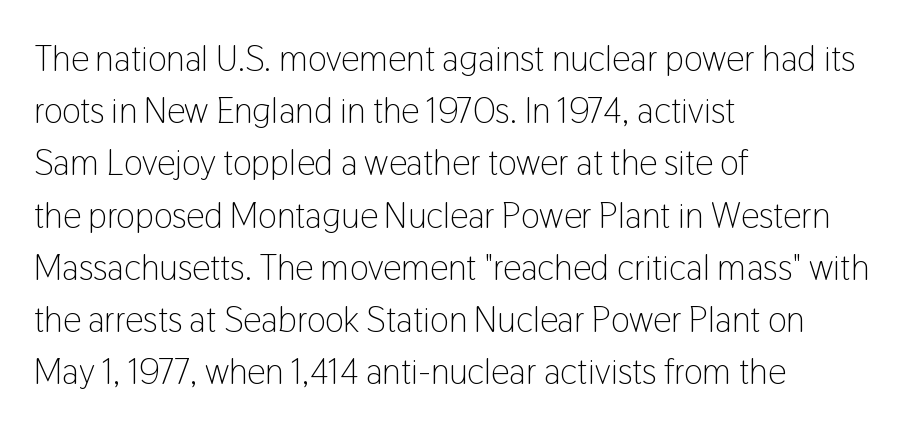
The image shows 36 px light, condensed sans-serif type, upright; set left-aligned, normal line spacing (1.45x), normal letter spacing, not underlined; low stroke contrast and a medium x-height.
